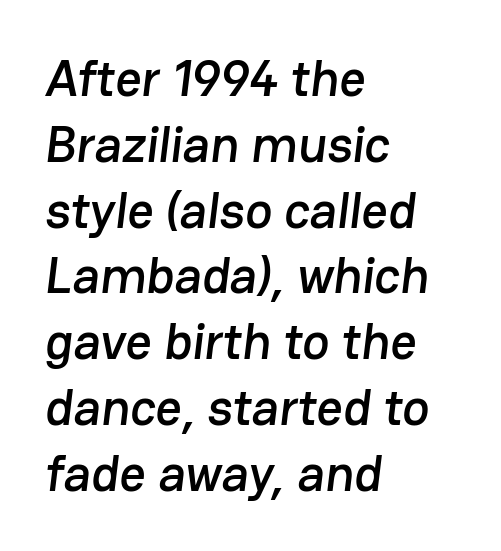
Q: Is the typeface a serif or a sans-serif typeface? A: Sans-serif.
Q: Is the text underlined? A: No.
Q: How is the paragraph aligned? A: Left-aligned.
Q: Is the spacing between letters normal or unusually wide? A: Normal.
Q: Is the spacing between lines tight, normal or loose? A: Normal.
Q: Width (condensed, normal, or wide)? A: Normal.
Q: Stroke contrast? A: Low.
Q: x-height? A: Medium.
Q: Monospaced? A: No.
